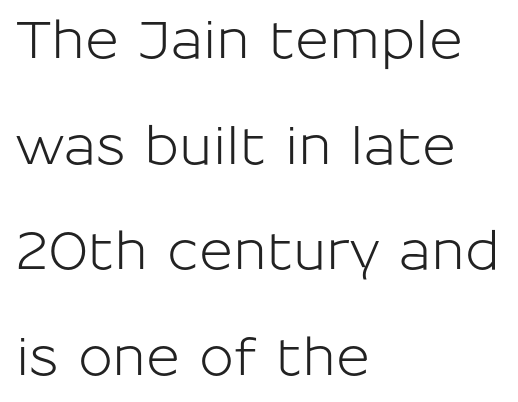
The image shows 52 px sans-serif type, upright; set left-aligned, loose line spacing (2.03x), normal letter spacing, not underlined; low stroke contrast and a medium x-height.
